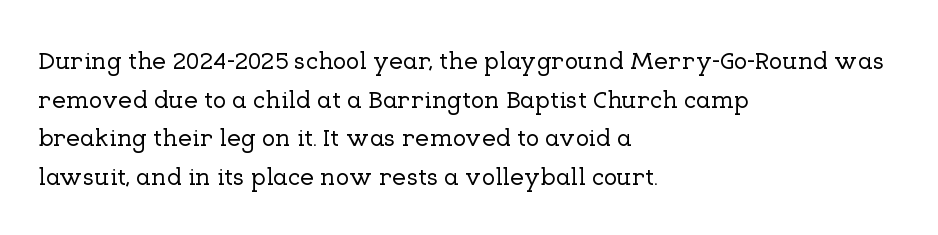
Q: Is the text italic (slanted)? A: No, it is upright.
Q: Is the text underlined? A: No.
Q: How is the paragraph aligned? A: Left-aligned.
Q: Is the spacing between letters normal or unusually wide? A: Normal.
Q: Is the spacing between lines tight, normal or loose? A: Normal.
